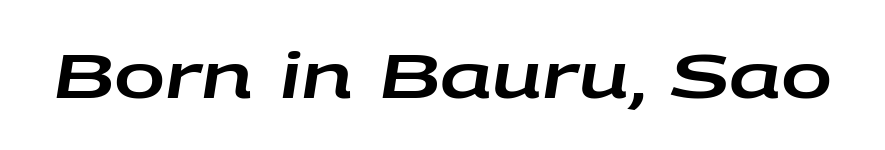
Q: Is the text italic (slanted)? A: Yes, it leans right by about 9 degrees.
Q: Is the text underlined? A: No.
Q: Is the spacing between letters normal or unusually wide? A: Normal.
Q: Width (condensed, normal, or wide)? A: Wide.
Q: Stroke contrast? A: Low.
Q: x-height? A: Large.
Q: Monospaced? A: No.
